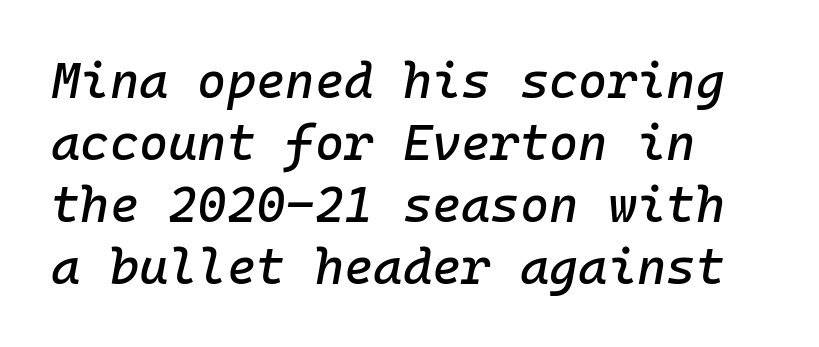
{"italic": "yes", "lean": "right", "slant_degrees": 10, "width": "normal", "stroke_contrast": "low", "x_height": "medium", "monospaced": "yes", "underline": "no", "align": "left", "line_spacing_ratio": 1.24, "letter_spacing": "normal", "letter_spacing_em": 0.0, "glyph_px": 50}
